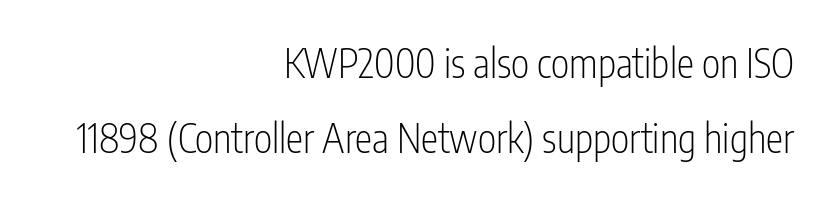
Unbolded letterforms with no extra heft. The typesetter chose a ragged-left arrangement here. Typographically, this falls in the sans-serif category. These lines are rendered in a variable-pitch font. Is there much room between lines? Yes — plenty of vertical air separates them.
